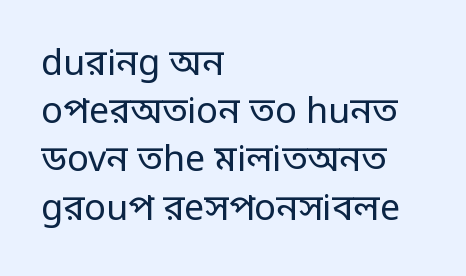
The image shows 36 px regular-weight, condensed sans-serif type, upright; set left-aligned, normal line spacing (1.34x), normal letter spacing, not underlined; low stroke contrast.
